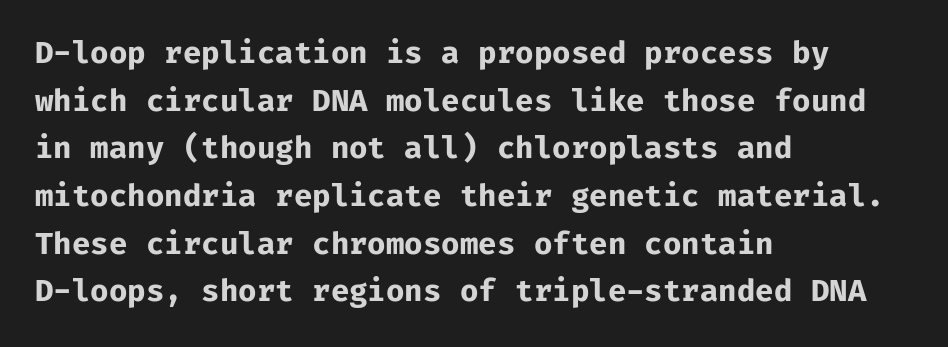
The image shows 30 px bold sans-serif type, upright, monospaced; set left-aligned, normal line spacing (1.59x), normal letter spacing, not underlined; low stroke contrast and a medium x-height.
